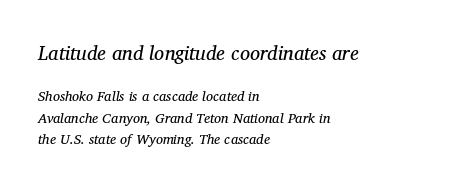
The image shows 20 px text type, italic (leaning right); set left-aligned, normal line spacing (1.55x), normal letter spacing, not underlined; the first (top) block is 1.43x larger.
